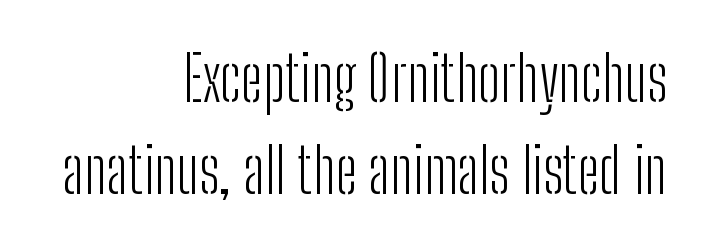
{"serif": "no", "italic": "no", "bold": "no", "weight": "light", "width": "condensed", "stroke_contrast": "low", "x_height": "medium", "monospaced": "no", "underline": "no", "align": "right", "line_spacing": "normal", "line_spacing_ratio": 1.49, "letter_spacing": "normal", "letter_spacing_em": 0.0, "glyph_px": 62}
